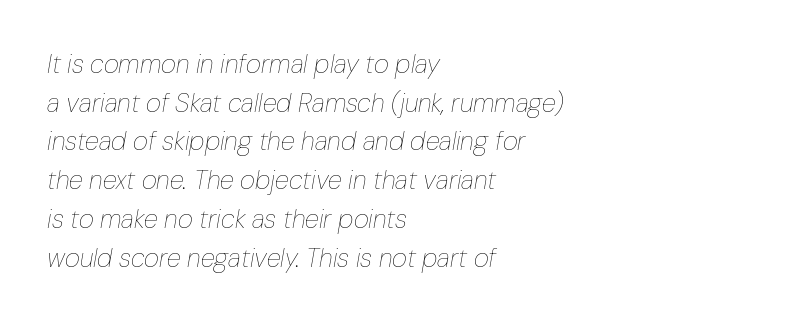
If you drew a line through each stem, it would be angled. How are the letters spaced? Ordinarily, with no added tracking. The rendering uses a moderate line-height, typical for paragraphs. The baseline area is clear. Is the stroke heavy? The answer is a plain regular-or-lighter. The setting favours the left margin, as ordinary paragraphs usually do.
